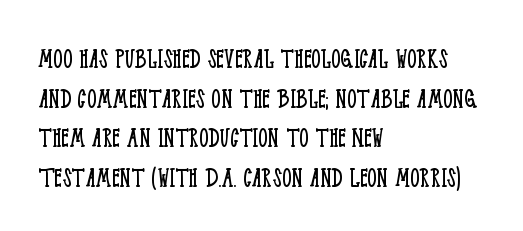
{"serif": "yes", "italic": "no", "bold": "no", "weight": "light", "width": "condensed", "stroke_contrast": "low", "x_height": "large", "monospaced": "no", "underline": "no", "align": "left", "line_spacing": "normal", "line_spacing_ratio": 1.32, "letter_spacing": "normal", "letter_spacing_em": 0.0, "glyph_px": 30}
